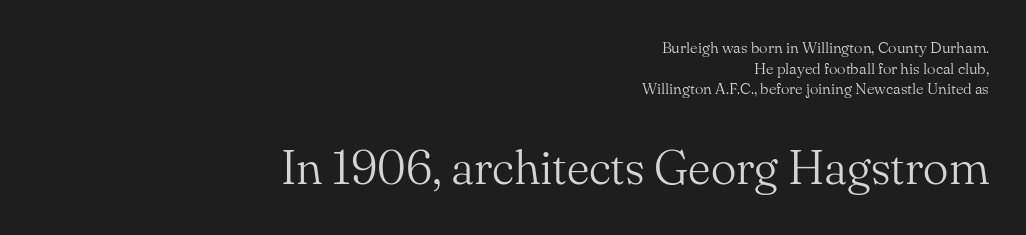
The line-height multiplier appears to be the usual default. The emphasis by scale lands on block number two, below. Honestly, there is no underline to notice here at all. It's the straight-up-and-down kind of type.
